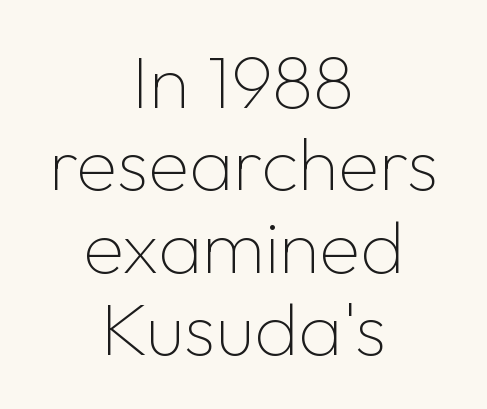
Characters follow at the spacing the type designer built in. Think of a printed novel: that variable character pitch is what you see here. Italic: no, the glyphs are upright roman. What kind of face is this? One without serifs — a sans. Compared with typical paragraphs, the rows here are closer together.
